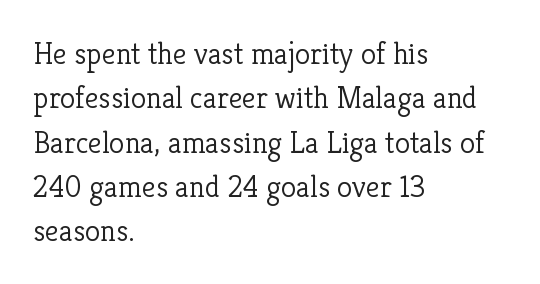
The image shows 31 px light serif type, upright; set left-aligned, normal line spacing (1.43x), normal letter spacing, not underlined; low stroke contrast and a medium x-height.
